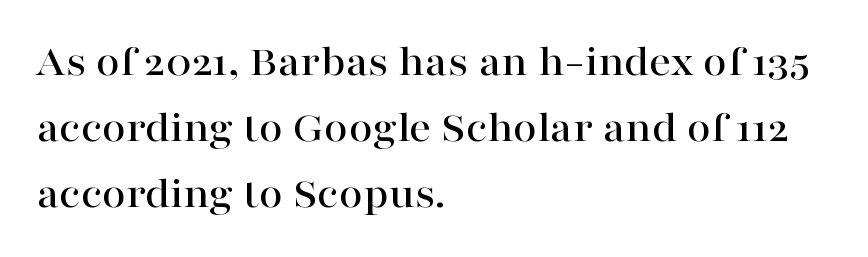
The image shows 43 px wide serif type, upright; set left-aligned, normal line spacing (1.53x), normal letter spacing, not underlined; high stroke contrast and a medium x-height.
